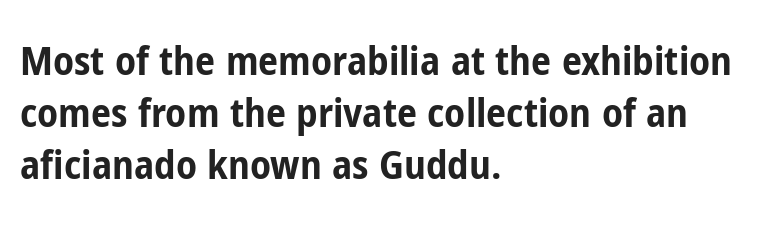
Q: Is the text bold? A: Yes.
Q: Is the text italic (slanted)? A: No, it is upright.
Q: Is the typeface a serif or a sans-serif typeface? A: Sans-serif.
Q: Is the text underlined? A: No.
Q: How is the paragraph aligned? A: Left-aligned.
Q: Is the spacing between letters normal or unusually wide? A: Normal.
Q: Is the spacing between lines tight, normal or loose? A: Normal.
Q: Width (condensed, normal, or wide)? A: Condensed.
Q: Stroke contrast? A: Low.
Q: x-height? A: Medium.
Q: Monospaced? A: No.
